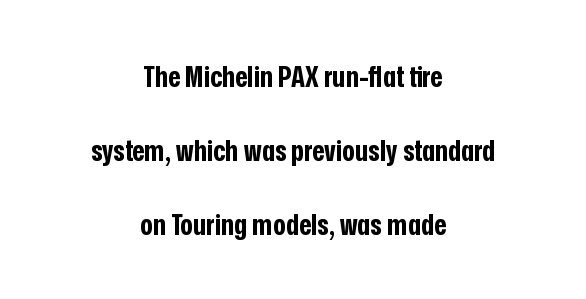
Q: Is the text bold? A: Yes.
Q: Is the text italic (slanted)? A: No, it is upright.
Q: Is the typeface a serif or a sans-serif typeface? A: Sans-serif.
Q: Is the text underlined? A: No.
Q: How is the paragraph aligned? A: Centered.
Q: Is the spacing between letters normal or unusually wide? A: Normal.
Q: Is the spacing between lines tight, normal or loose? A: Loose.
Q: Width (condensed, normal, or wide)? A: Condensed.
Q: Stroke contrast? A: Low.
Q: x-height? A: Medium.
Q: Monospaced? A: No.
